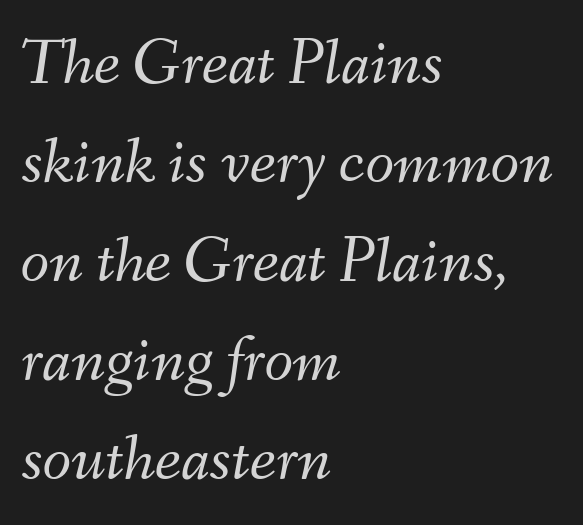
{"italic": "yes", "lean": "right", "slant_degrees": 9, "bold": "no", "weight": "light", "width": "normal", "stroke_contrast": "medium", "x_height": "small", "monospaced": "no", "underline": "no", "align": "left", "line_spacing": "normal", "line_spacing_ratio": 1.5, "letter_spacing": "normal", "letter_spacing_em": 0.0, "glyph_px": 66}
